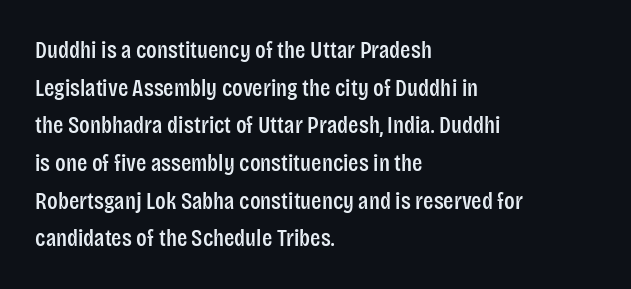
Q: Is the text italic (slanted)? A: No, it is upright.
Q: Is the text underlined? A: No.
Q: How is the paragraph aligned? A: Left-aligned.
Q: Is the spacing between letters normal or unusually wide? A: Normal.
Q: Is the spacing between lines tight, normal or loose? A: Normal.
